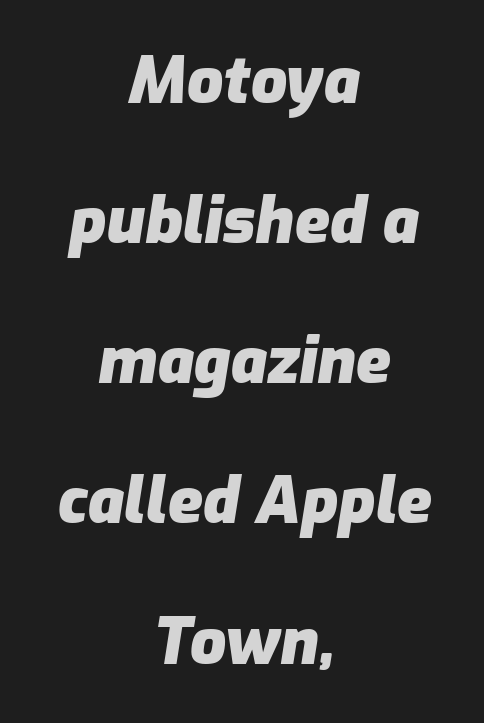
The image shows 64 px heavy type, italic (leaning right); set centered, loose line spacing (2.19x), normal letter spacing, not underlined; low stroke contrast and a medium x-height.
